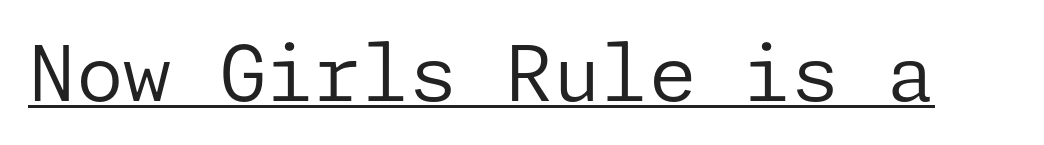
Q: Is the text bold? A: No.
Q: Is the text italic (slanted)? A: No, it is upright.
Q: Is the typeface a serif or a sans-serif typeface? A: Sans-serif.
Q: Is the text underlined? A: Yes.
Q: Is the spacing between letters normal or unusually wide? A: Normal.
Q: Width (condensed, normal, or wide)? A: Normal.
Q: Stroke contrast? A: Low.
Q: x-height? A: Medium.
